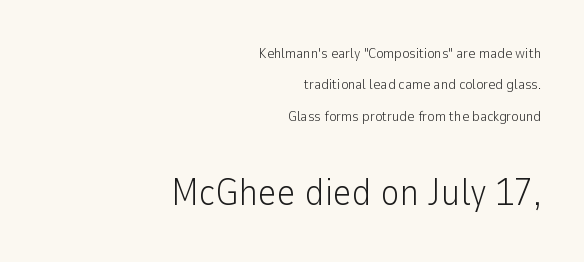
{"serif": "no", "italic": "no", "bold": "no", "weight": "light", "width": "normal", "stroke_contrast": "low", "x_height": "medium", "monospaced": "no", "underline": "no", "align": "right", "line_spacing": "loose", "line_spacing_ratio": 2.24, "letter_spacing": "normal", "letter_spacing_em": 0.0, "larger_block": "second", "size_ratio": 2.64, "glyph_px": 37}
